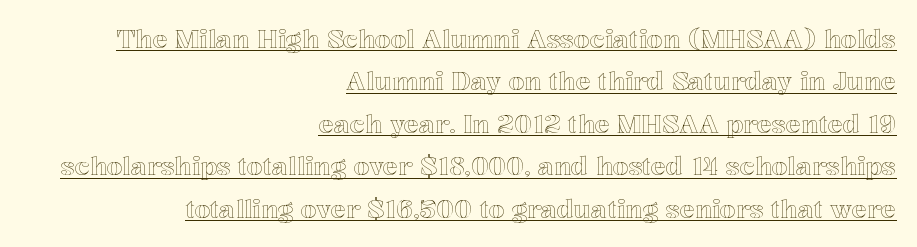
The image shows 25 px text type, upright; set right-aligned, normal line spacing (1.7x), normal letter spacing, underlined.
